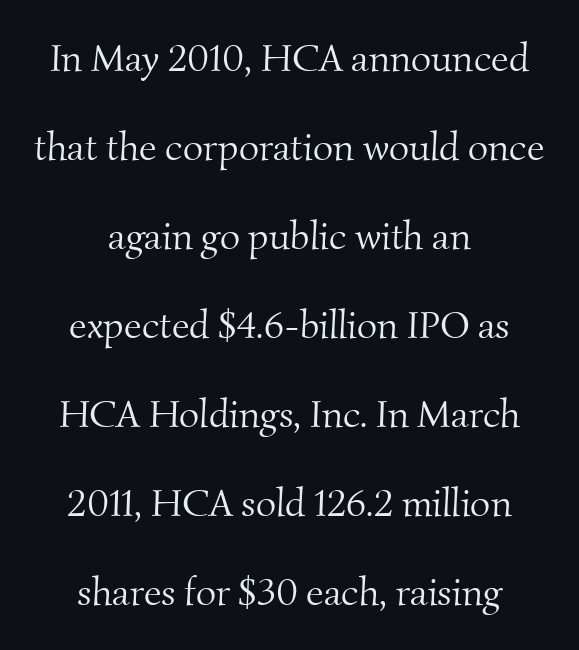
A bare baseline throughout the passage. Heft: none added — not bold. Tracking here is standard; glyphs follow each other at the usual distance. I'd call this a serif setting — the letters wear small feet. Is there much room between lines? Yes — plenty of vertical air separates them.
